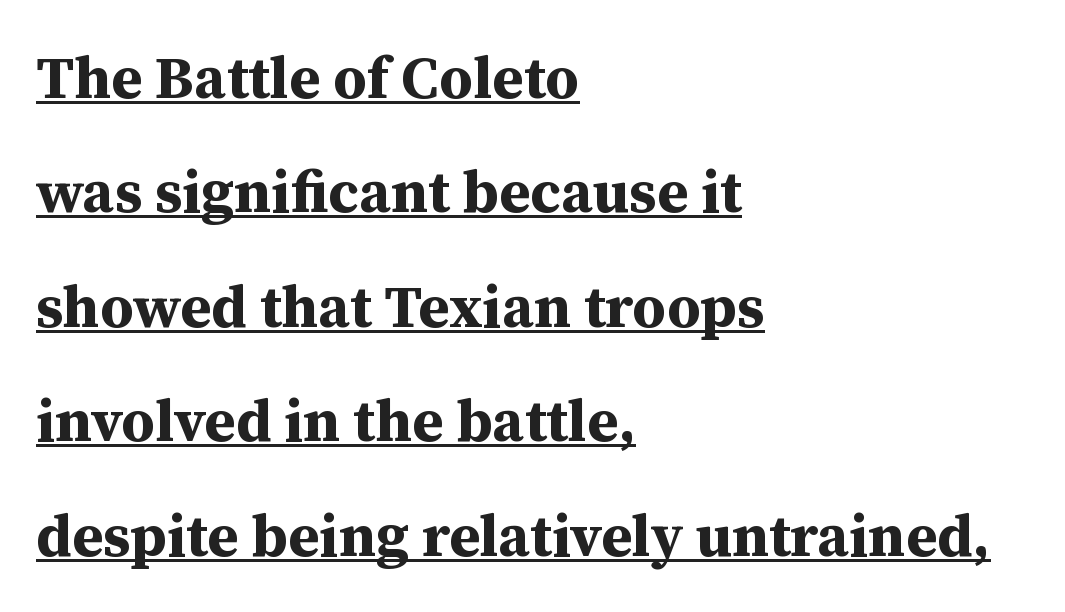
The image shows 59 px bold serif type, upright; set left-aligned, loose line spacing (1.94x), normal letter spacing, underlined; medium stroke contrast and a medium x-height.
